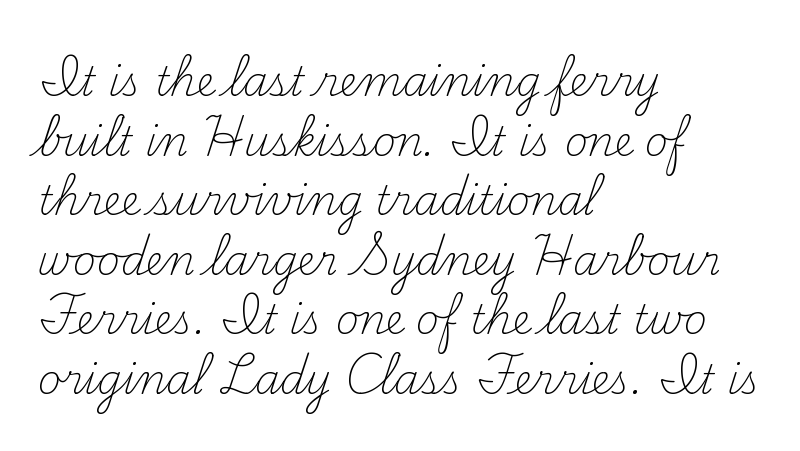
The image shows 40 px light type; set left-aligned, normal line spacing (1.49x), normal letter spacing, not underlined; medium stroke contrast and a small x-height.
